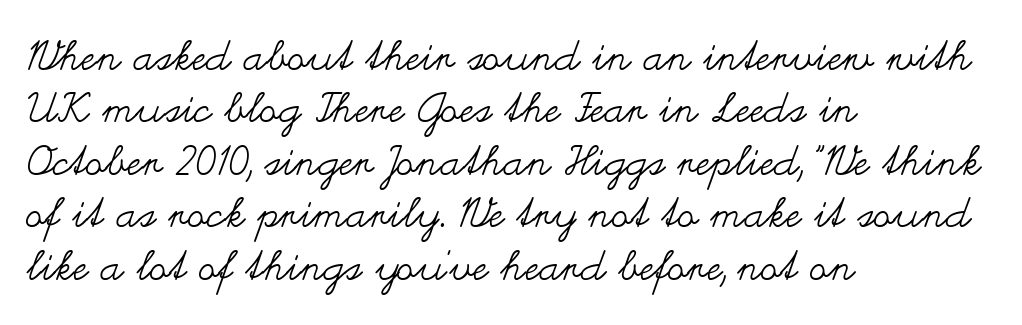
Q: Is the text bold? A: No.
Q: Is the text italic (slanted)? A: Yes.
Q: Is the text underlined? A: No.
Q: How is the paragraph aligned? A: Left-aligned.
Q: Is the spacing between letters normal or unusually wide? A: Normal.
Q: Is the spacing between lines tight, normal or loose? A: Normal.
Q: Width (condensed, normal, or wide)? A: Wide.
Q: Stroke contrast? A: Medium.
Q: x-height? A: Small.
Q: Monospaced? A: No.
